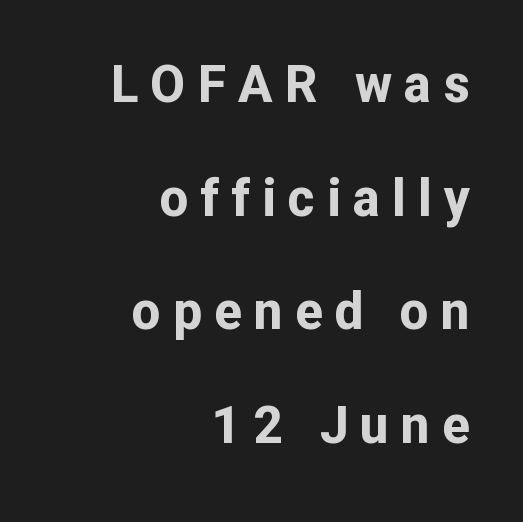
Notice the wide empty band between every row — that's loose leading. Varying glyph widths throughout — classic text-font behaviour. Thick stems and heavy bowls — unmistakably bold. Each letter's strokes conclude bluntly, with no projecting serifs. Check under the words: just untouched page.
